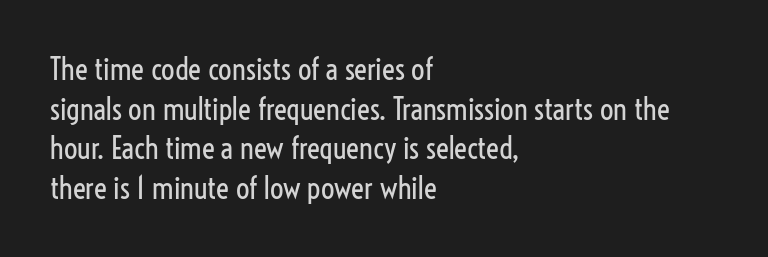
Left-aligned paragraph, ragged on the right. The face used here is proportionally spaced, like ordinary book or web type. You can tell it's not italic because the verticals are truly vertical. Underlining? Definitely not there. The letters look calm and open, with moderate or lighter stems. The rendering uses a moderate line-height, typical for paragraphs.
